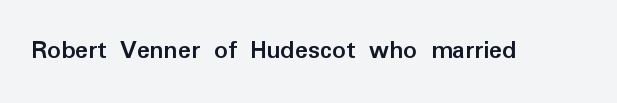
{"italic": "no", "bold": "yes", "underline": "no", "letter_spacing": "normal", "letter_spacing_em": 0.0, "glyph_px": 27}
